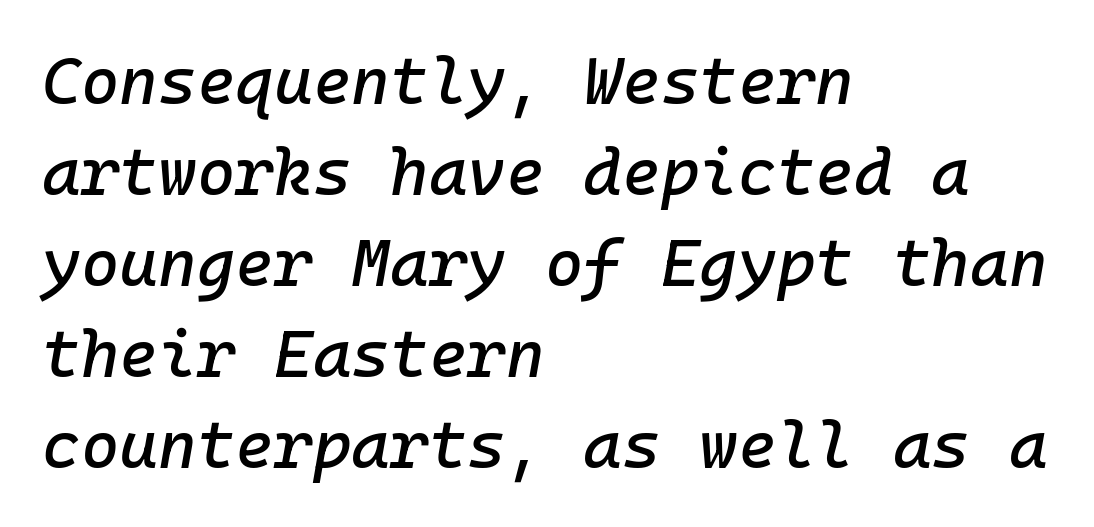
{"italic": "yes", "lean": "right", "slant_degrees": 10, "width": "normal", "stroke_contrast": "low", "x_height": "medium", "underline": "no", "align": "left", "line_spacing": "normal", "line_spacing_ratio": 1.38, "letter_spacing": "normal", "letter_spacing_em": 0.0, "glyph_px": 66}
